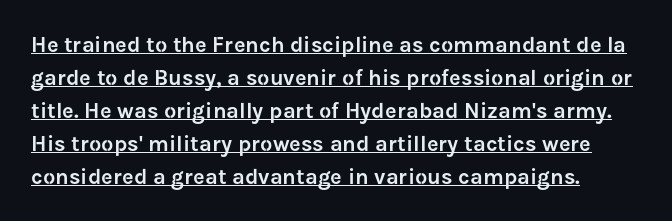
Q: Is the text italic (slanted)? A: No, it is upright.
Q: Is the text underlined? A: Yes.
Q: How is the paragraph aligned? A: Left-aligned.
Q: Is the spacing between letters normal or unusually wide? A: Normal.
Q: Is the spacing between lines tight, normal or loose? A: Normal.
